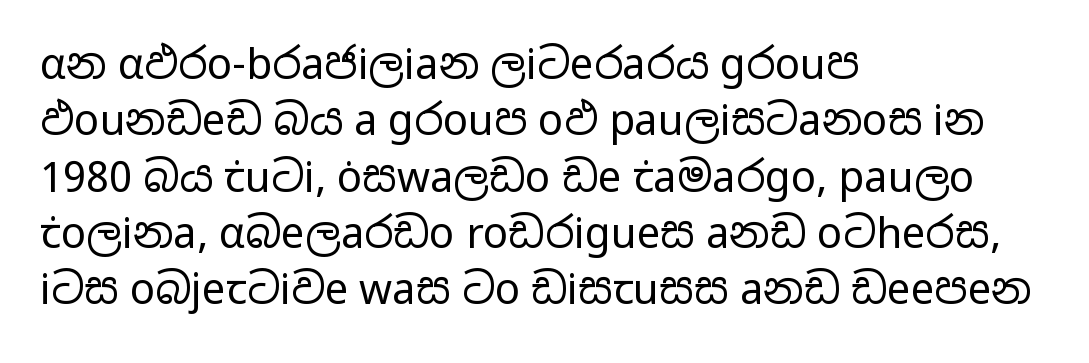
The image shows 42 px regular-weight, wide sans-serif type, upright; set left-aligned, normal line spacing (1.34x), normal letter spacing, not underlined; low stroke contrast and a medium x-height.
